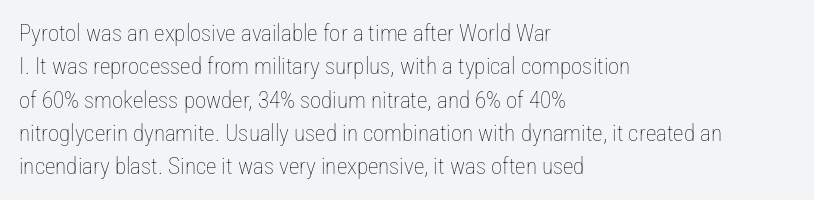
The image shows 23 px text type, upright; set left-aligned, normal line spacing (1.45x), normal letter spacing, not underlined.
